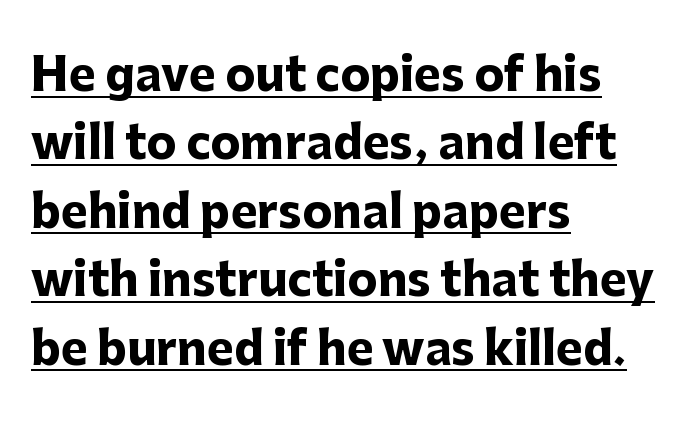
The image shows 45 px heavy sans-serif type, upright; set left-aligned, normal line spacing (1.52x), normal letter spacing, underlined; low stroke contrast and a medium x-height.
